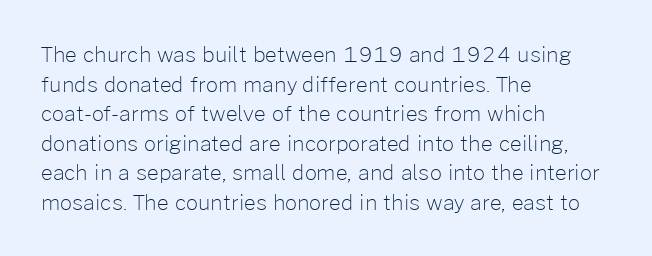
Quick note: underline off. Do the letters lean? They stand straight. The text block is weighted toward the left margin, trailing off unevenly rightward. This rendering leaves character spacing at its baseline value. Vertical spacing — default.
